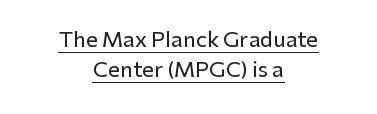
The image shows 21 px text type, upright; set centered, normal line spacing (1.43x), normal letter spacing, underlined.
